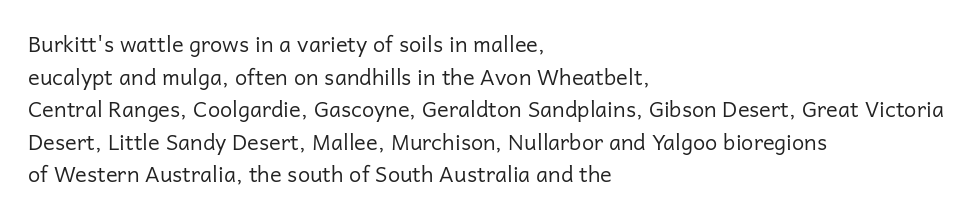
The image shows 22 px text type, upright; set left-aligned, normal line spacing (1.48x), normal letter spacing, not underlined.
